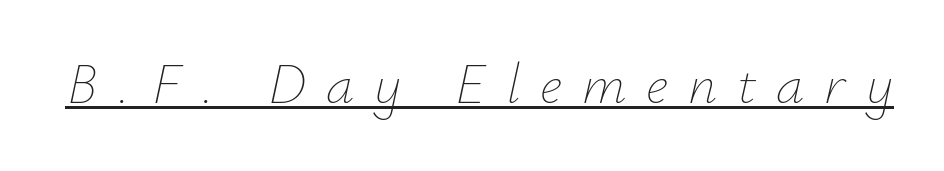
{"italic": "yes", "lean": "right", "slant_degrees": 12, "bold": "no", "weight": "thin", "width": "normal", "stroke_contrast": "low", "x_height": "small", "monospaced": "no", "underline": "yes", "letter_spacing": "wide", "letter_spacing_em": 0.35, "glyph_px": 57}
